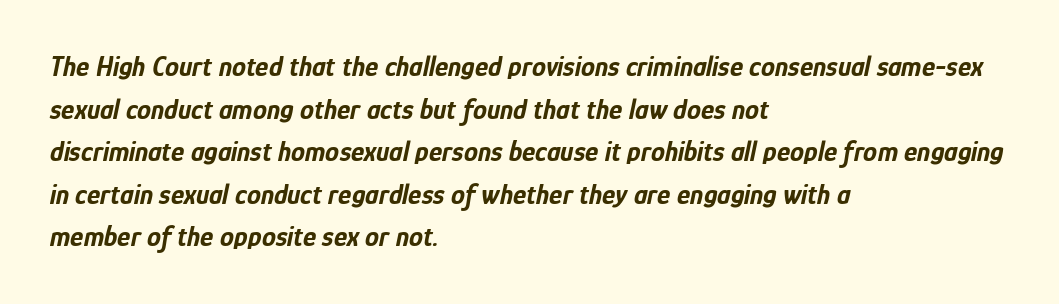
The image shows 28 px bold, condensed type, italic (leaning right); set left-aligned, normal line spacing (1.52x), normal letter spacing, not underlined; low stroke contrast and a medium x-height.
